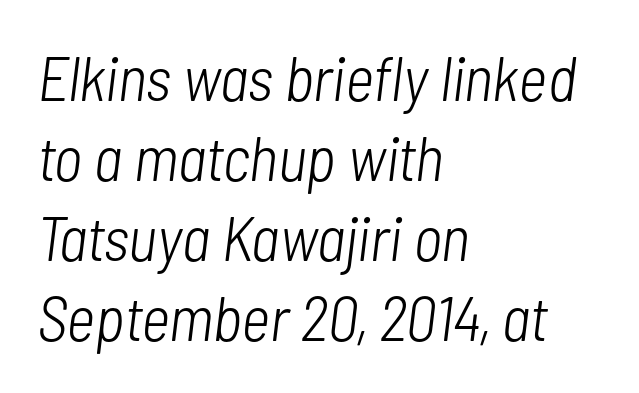
The image shows 63 px light, condensed type, italic (leaning right); set left-aligned, normal line spacing (1.27x), normal letter spacing, not underlined; low stroke contrast and a medium x-height.
